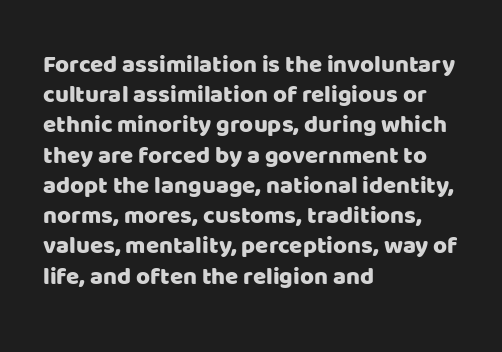
{"italic": "no", "underline": "no", "align": "left", "line_spacing": "normal", "line_spacing_ratio": 1.26, "letter_spacing": "normal", "letter_spacing_em": 0.0, "glyph_px": 24}
